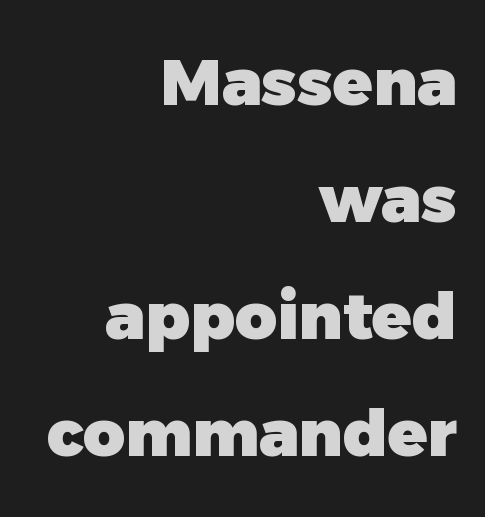
Where is the straight margin? On the right. A clean baseline with only descenders dipping below it. No extra tracking has been applied to these lines. Proportional: the letters do not fall into vertical columns. Does the weight exceed regular? Yes, all the way to bold.
